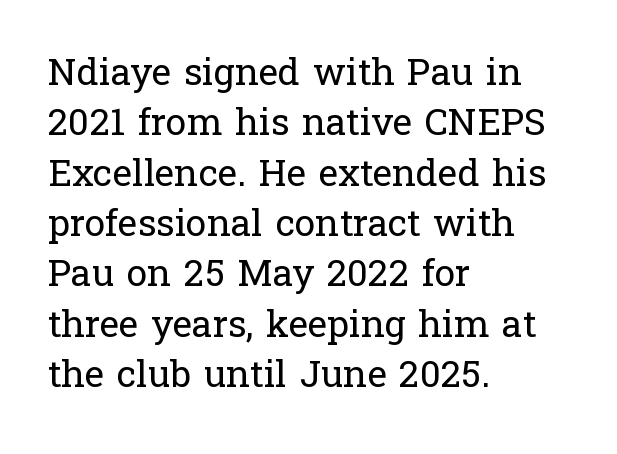
Q: Is the text bold? A: No.
Q: Is the text italic (slanted)? A: No, it is upright.
Q: Is the typeface a serif or a sans-serif typeface? A: Serif.
Q: Is the text underlined? A: No.
Q: How is the paragraph aligned? A: Left-aligned.
Q: Is the spacing between letters normal or unusually wide? A: Normal.
Q: Is the spacing between lines tight, normal or loose? A: Normal.
Q: Width (condensed, normal, or wide)? A: Normal.
Q: Stroke contrast? A: Low.
Q: x-height? A: Medium.
Q: Monospaced? A: No.
